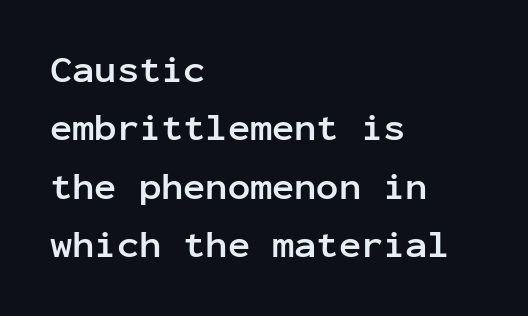
Q: Is the text bold? A: Yes.
Q: Is the text italic (slanted)? A: No, it is upright.
Q: Is the typeface a serif or a sans-serif typeface? A: Sans-serif.
Q: Is the text underlined? A: No.
Q: How is the paragraph aligned? A: Left-aligned.
Q: Is the spacing between letters normal or unusually wide? A: Normal.
Q: Is the spacing between lines tight, normal or loose? A: Normal.
Q: Width (condensed, normal, or wide)? A: Normal.
Q: Stroke contrast? A: Low.
Q: x-height? A: Medium.
Q: Monospaced? A: Yes.
